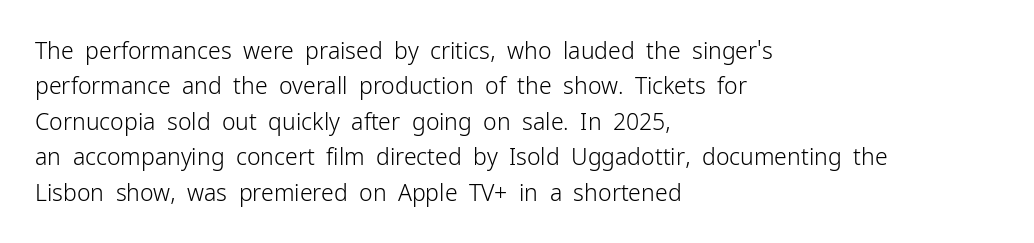
The face looks like a standard text weight, possibly lighter. Vertical strokes here are truly vertical. These lines keep a tight, regular rhythm from letter to letter. Leading matches the norm, producing a regular column. Left-aligned paragraph, ragged on the right. The space directly below the letters is spotless.
